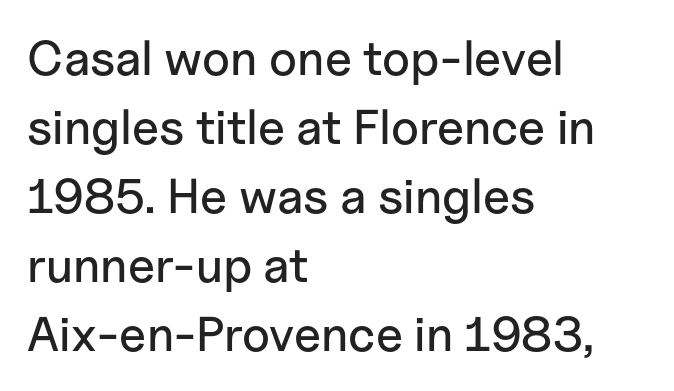
The paragraph shown leans on its left margin. Beneath every word, the page is bare. This is the regular roman posture of the typeface. Students, observe: this is what conventionally led text looks like. A typesetter would call this zero additional tracking.
